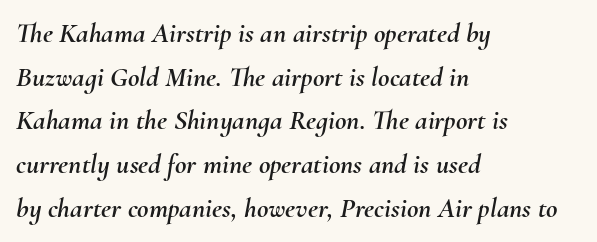
Q: Is the text italic (slanted)? A: Yes, it leans right by about 10 degrees.
Q: Is the text underlined? A: No.
Q: How is the paragraph aligned? A: Left-aligned.
Q: Is the spacing between letters normal or unusually wide? A: Normal.
Q: Is the spacing between lines tight, normal or loose? A: Normal.
Q: Width (condensed, normal, or wide)? A: Normal.
Q: Stroke contrast? A: Medium.
Q: x-height? A: Small.
Q: Monospaced? A: No.
